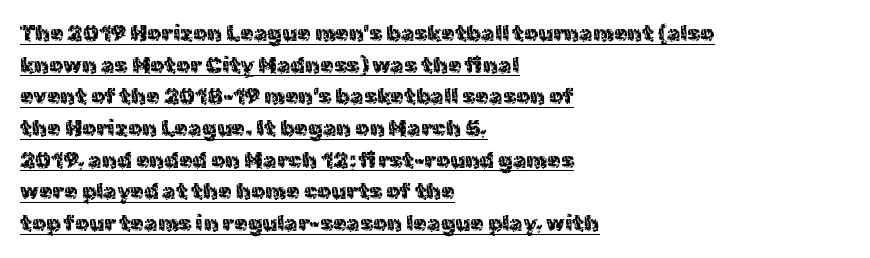
All the whitespace from short lines collects on the right. The font's upright variant was chosen for this text. Observe the ordinary spacing: letters are neighbours, not strangers. This reads as an unemphasized weight, regular at the heaviest.
